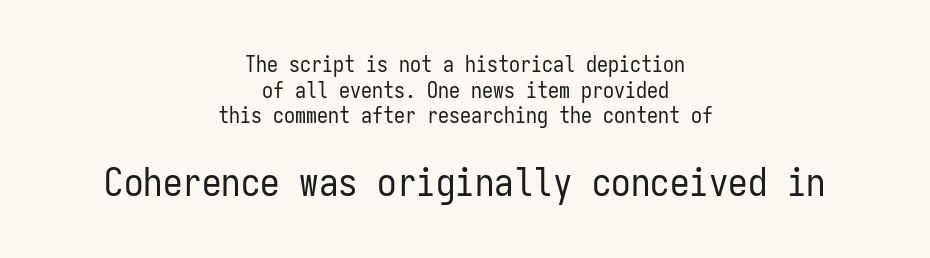
{"serif": "no", "italic": "no", "bold": "no", "weight": "regular", "width": "condensed", "stroke_contrast": "low", "x_height": "medium", "monospaced": "yes", "underline": "no", "align": "center", "line_spacing_ratio": 1.16, "letter_spacing": "normal", "letter_spacing_em": 0.0, "larger_block": "second", "size_ratio": 1.77, "glyph_px": 39}
